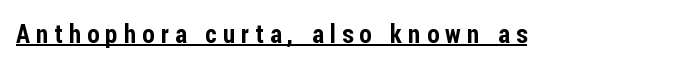
Substantial extra tracking has been applied to these lines. Ascenders rise straight up at ninety degrees. You can see a thin bar hugging the bottom of the glyphs.
